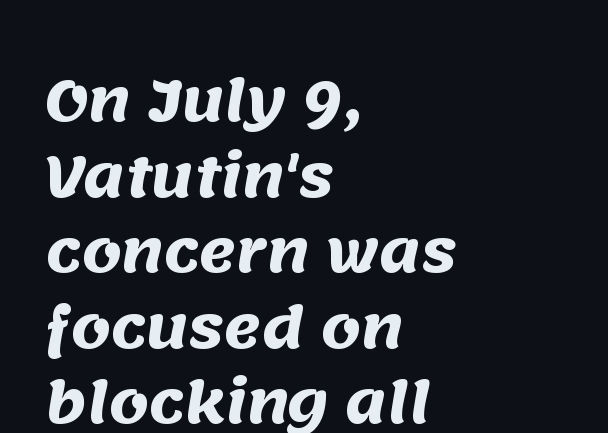
The image shows 56 px heavy sans-serif type; set left-aligned, normal line spacing (1.35x), normal letter spacing, not underlined; medium stroke contrast and a large x-height.
